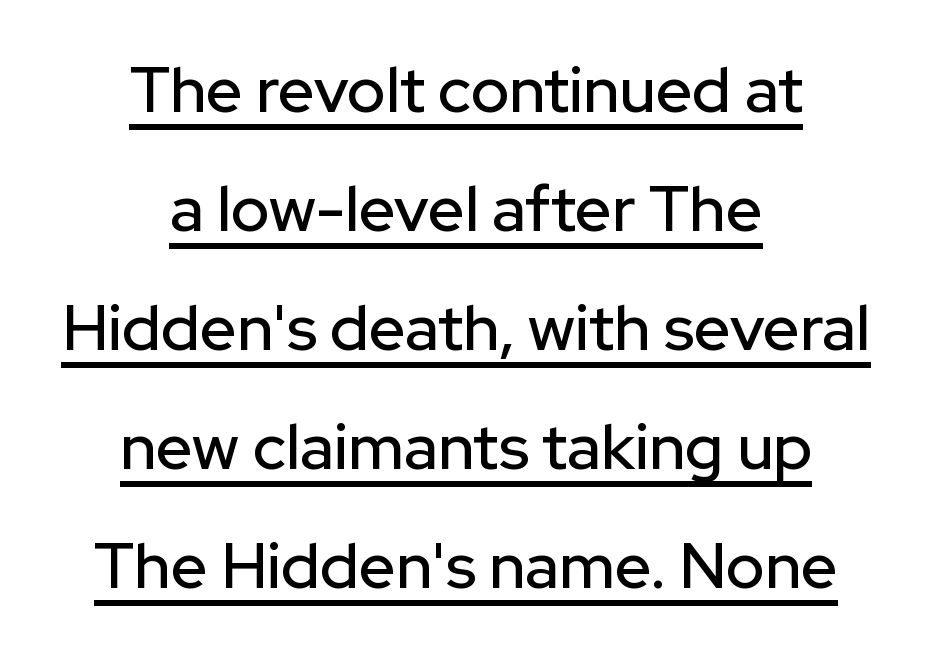
The image shows 64 px sans-serif type, upright; set centered, line spacing 1.86x, normal letter spacing, underlined; low stroke contrast and a medium x-height.
